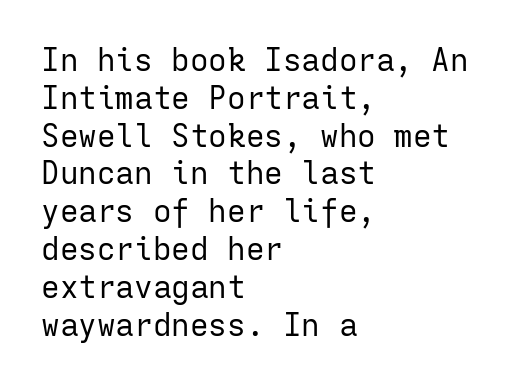
Q: Is the text bold? A: No.
Q: Is the text italic (slanted)? A: No, it is upright.
Q: Is the typeface a serif or a sans-serif typeface? A: Sans-serif.
Q: Is the text underlined? A: No.
Q: How is the paragraph aligned? A: Left-aligned.
Q: Is the spacing between letters normal or unusually wide? A: Normal.
Q: Width (condensed, normal, or wide)? A: Normal.
Q: Stroke contrast? A: Low.
Q: x-height? A: Medium.
Q: Monospaced? A: Yes.
